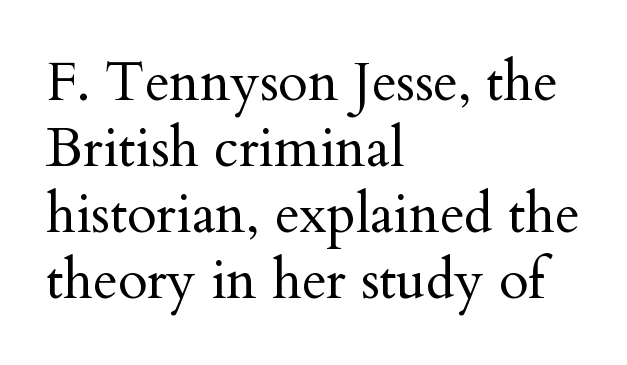
{"serif": "yes", "italic": "no", "bold": "no", "weight": "regular", "width": "normal", "stroke_contrast": "medium", "x_height": "small", "monospaced": "no", "underline": "no", "align": "left", "line_spacing_ratio": 1.22, "letter_spacing": "normal", "letter_spacing_em": 0.0, "glyph_px": 54}
